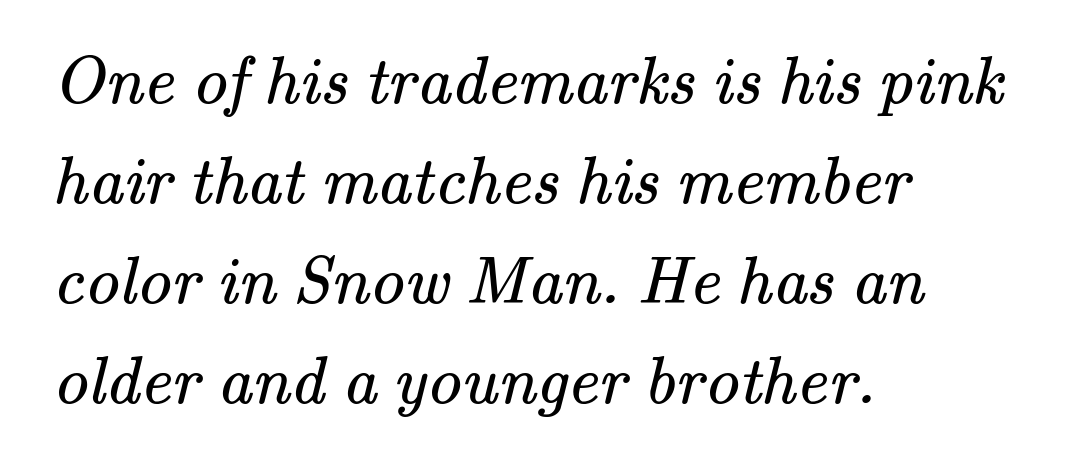
Q: Is the text bold? A: No.
Q: Is the typeface a serif or a sans-serif typeface? A: Serif.
Q: Is the text underlined? A: No.
Q: How is the paragraph aligned? A: Left-aligned.
Q: Is the spacing between letters normal or unusually wide? A: Normal.
Q: Is the spacing between lines tight, normal or loose? A: Normal.
Q: Width (condensed, normal, or wide)? A: Normal.
Q: Stroke contrast? A: Medium.
Q: x-height? A: Small.
Q: Monospaced? A: No.
